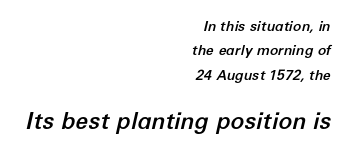
Q: Is the text italic (slanted)? A: Yes, it leans right by about 12 degrees.
Q: Is the text underlined? A: No.
Q: How is the paragraph aligned? A: Right-aligned.
Q: Is the spacing between letters normal or unusually wide? A: Normal.
Q: Which block of text is set in a larger size, the first (top) or the second (bottom)? A: The second (bottom) one.
